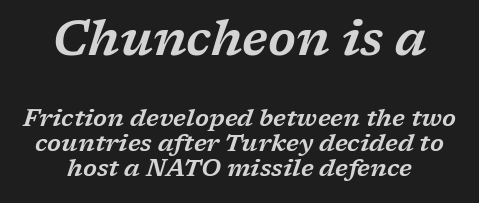
Nothing unusual about the tracking: characters are spaced as the font intends. Is the type slanted? Yes — the strokes lean at a clear angle. Quick note: underline off. What's the leading like? Squeezed, with rows nearly overlapping.
